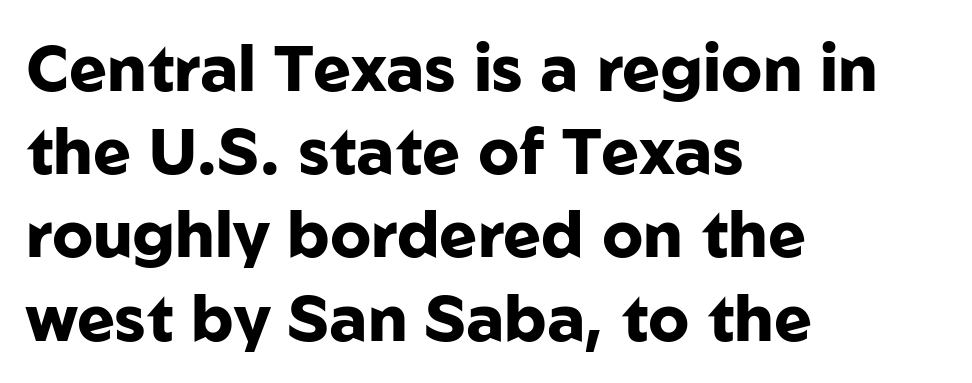
The image shows 64 px heavy sans-serif type, upright; set left-aligned, normal line spacing (1.3x), normal letter spacing, not underlined; low stroke contrast and a medium x-height.
